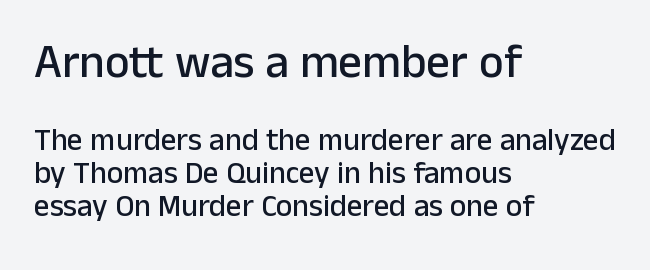
{"serif": "no", "italic": "no", "width": "normal", "stroke_contrast": "low", "x_height": "medium", "monospaced": "no", "underline": "no", "align": "left", "line_spacing": "tight", "line_spacing_ratio": 1.07, "letter_spacing": "normal", "letter_spacing_em": 0.0, "larger_block": "first", "size_ratio": 1.52, "glyph_px": 47}
